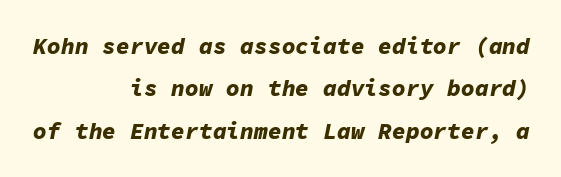
Q: Is the text bold? A: Yes.
Q: Is the text italic (slanted)? A: Yes, it leans right by about 11 degrees.
Q: Is the text underlined? A: No.
Q: How is the paragraph aligned? A: Right-aligned.
Q: Is the spacing between letters normal or unusually wide? A: Normal.
